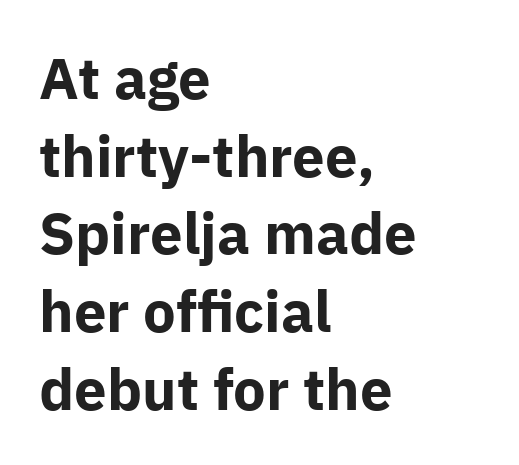
Q: Is the text bold? A: Yes.
Q: Is the text italic (slanted)? A: No, it is upright.
Q: Is the typeface a serif or a sans-serif typeface? A: Sans-serif.
Q: Is the text underlined? A: No.
Q: How is the paragraph aligned? A: Left-aligned.
Q: Is the spacing between letters normal or unusually wide? A: Normal.
Q: Is the spacing between lines tight, normal or loose? A: Normal.
Q: Width (condensed, normal, or wide)? A: Normal.
Q: Stroke contrast? A: Low.
Q: x-height? A: Medium.
Q: Monospaced? A: No.
